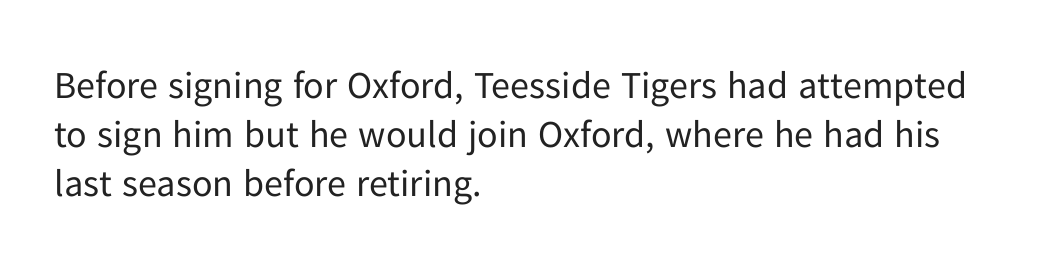
Observe the ordinary spacing: letters are neighbours, not strangers. The line-height multiplier appears to be the usual default. The string is rendered with underlining switched off. Does the copy run flush right? No — it runs flush left.
